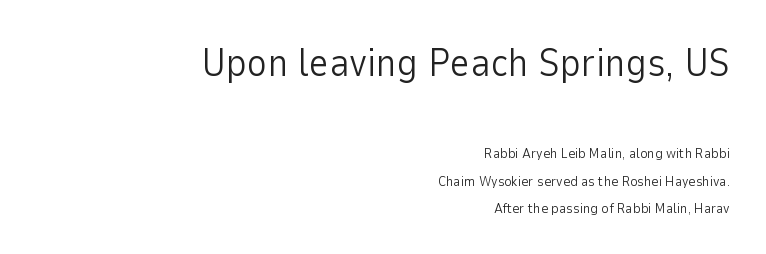
The image shows 39 px light sans-serif type, upright; set right-aligned, loose line spacing (1.95x), normal letter spacing, not underlined; the first (top) block is 2.79x larger; low stroke contrast and a medium x-height.
